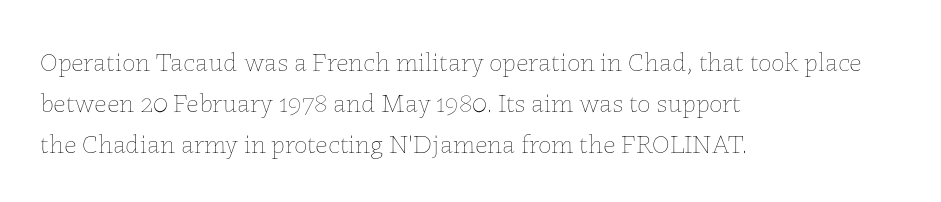
Q: Is the text bold? A: No.
Q: Is the text italic (slanted)? A: No, it is upright.
Q: Is the text underlined? A: No.
Q: How is the paragraph aligned? A: Left-aligned.
Q: Is the spacing between letters normal or unusually wide? A: Normal.
Q: Is the spacing between lines tight, normal or loose? A: Normal.
